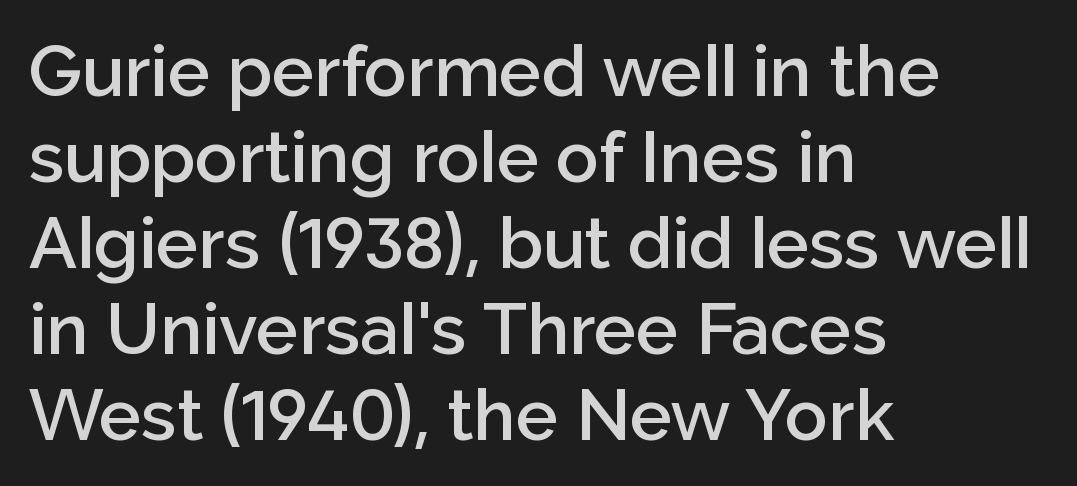
Caption: multi-line text, flush left, ragged right. Looks like regular typesetting: each glyph gets only the width it needs. The zone under the glyphs is completely vacant. The tracking reads as untouched default to a designer's eye. A roman cut, with each character standing at attention.
